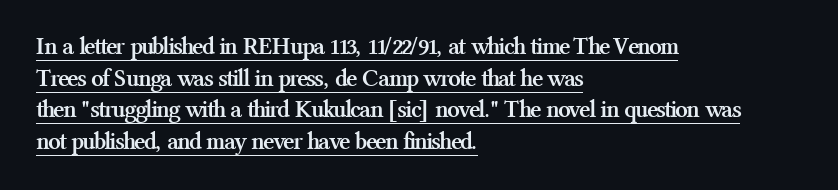
The rag falls on the right side of this text block. Vertical spacing — default. You can see a thin bar hugging the bottom of the glyphs. Emphasis by weight is at full strength: bold. These lines were composed using upright roman letters.
